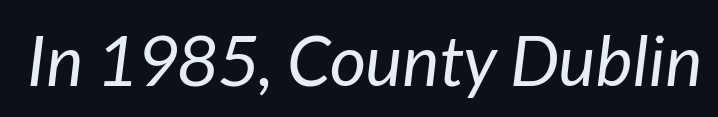
Q: Is the text bold? A: No.
Q: Is the text italic (slanted)? A: Yes, it leans right by about 7 degrees.
Q: Is the text underlined? A: No.
Q: Is the spacing between letters normal or unusually wide? A: Normal.
Q: Width (condensed, normal, or wide)? A: Normal.
Q: Stroke contrast? A: Low.
Q: x-height? A: Medium.
Q: Monospaced? A: No.
